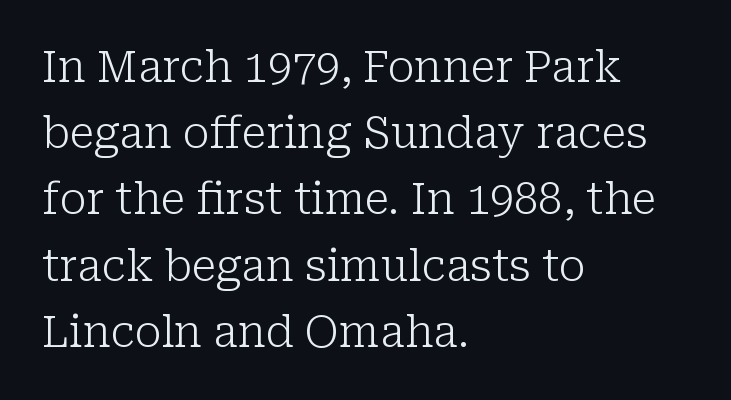
{"serif": "yes", "italic": "no", "bold": "no", "weight": "light", "width": "normal", "stroke_contrast": "low", "x_height": "medium", "monospaced": "no", "underline": "no", "align": "left", "line_spacing": "normal", "line_spacing_ratio": 1.54, "letter_spacing": "normal", "letter_spacing_em": 0.0, "glyph_px": 43}
